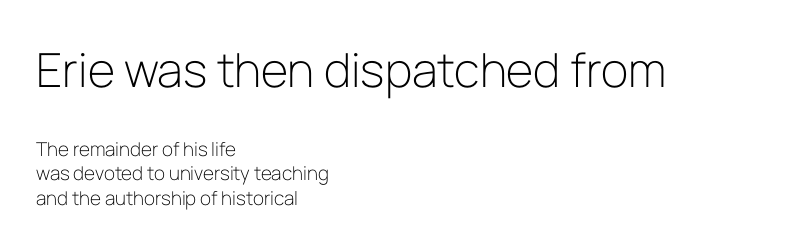
Q: Is the text bold? A: No.
Q: Is the text italic (slanted)? A: No, it is upright.
Q: Is the typeface a serif or a sans-serif typeface? A: Sans-serif.
Q: Is the text underlined? A: No.
Q: How is the paragraph aligned? A: Left-aligned.
Q: Is the spacing between letters normal or unusually wide? A: Normal.
Q: Is the spacing between lines tight, normal or loose? A: Normal.
Q: Which block of text is set in a larger size, the first (top) or the second (bottom)? A: The first (top) one.
Q: Width (condensed, normal, or wide)? A: Normal.
Q: Stroke contrast? A: Low.
Q: x-height? A: Medium.
Q: Monospaced? A: No.
